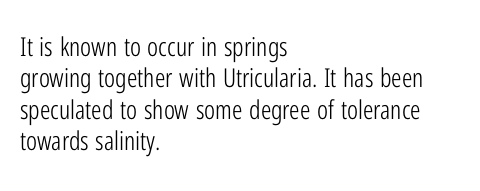
Q: Is the text bold? A: No.
Q: Is the text italic (slanted)? A: No, it is upright.
Q: Is the text underlined? A: No.
Q: How is the paragraph aligned? A: Left-aligned.
Q: Is the spacing between letters normal or unusually wide? A: Normal.
